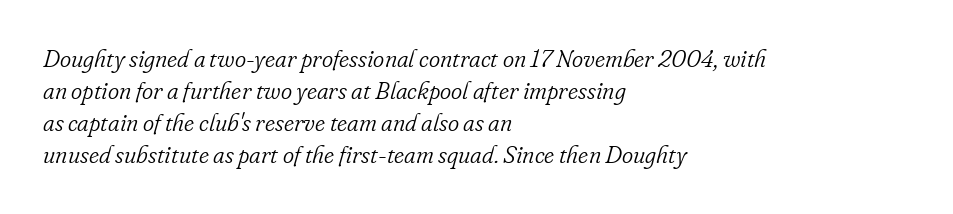
Does the leading feel generous? No, just average. Check the space under the baseline: it is left empty. Compared with a typical body face, this is equally light or lighter still. Here the glyphs are tracked normally, forming tight word shapes. The text block is weighted toward the left margin, trailing off unevenly rightward. The rendering applies a slant to the glyphs.
